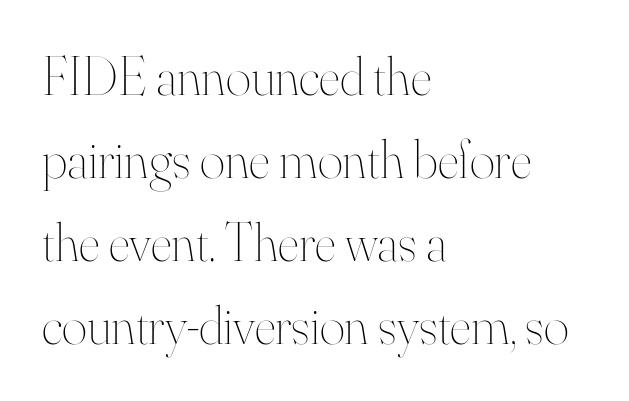
{"italic": "no", "bold": "no", "weight": "thin", "width": "normal", "stroke_contrast": "high", "x_height": "small", "monospaced": "no", "underline": "no", "align": "left", "line_spacing": "normal", "line_spacing_ratio": 1.54, "letter_spacing": "normal", "letter_spacing_em": 0.0, "glyph_px": 54}
